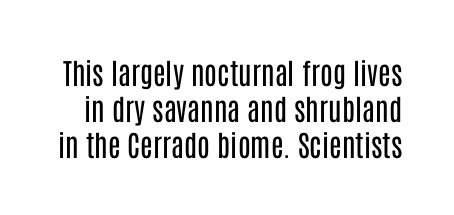
Ordinary non-slanted type is in use. A typesetter would call this proportional, since set widths differ per character. Are there feet on the stems? There aren't — it's a sans. No letter is thick-stroked: the sample isn't bold. Decoration check: the copy has no underline. The passage shown has conventional tracking throughout.
